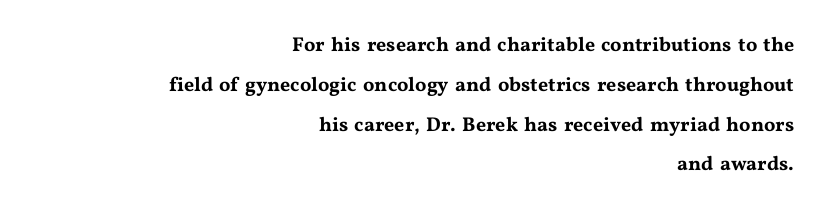
{"italic": "no", "underline": "no", "align": "right", "line_spacing": "loose", "line_spacing_ratio": 1.99, "letter_spacing": "normal", "letter_spacing_em": 0.0, "glyph_px": 20}
